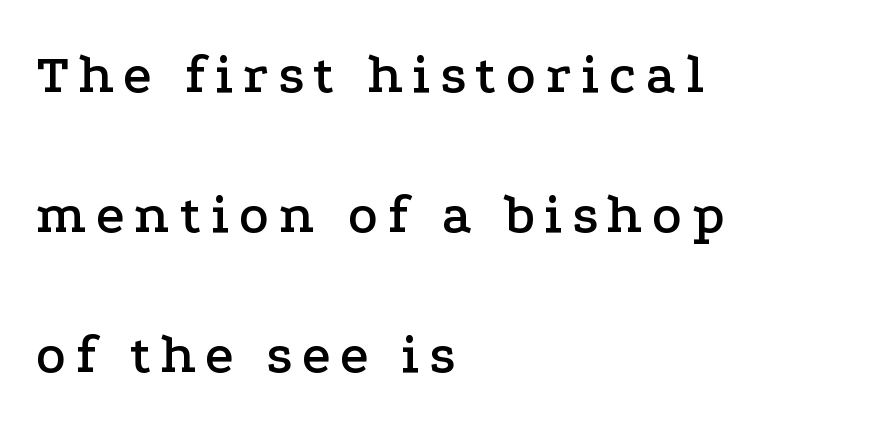
The image shows 56 px wide serif type, upright; set left-aligned, loose line spacing (2.5x), not underlined; low stroke contrast and a medium x-height.
